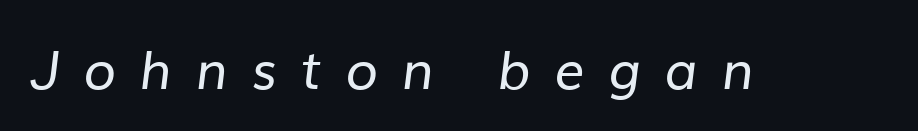
The image shows 53 px regular-weight sans-serif type; set unusually wide letter spacing (+0.45 em), not underlined; low stroke contrast and a medium x-height.
